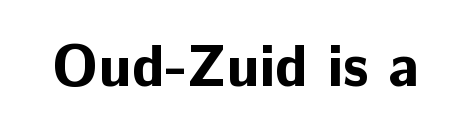
Q: Is the text bold? A: Yes.
Q: Is the text italic (slanted)? A: No, it is upright.
Q: Is the typeface a serif or a sans-serif typeface? A: Sans-serif.
Q: Is the text underlined? A: No.
Q: Is the spacing between letters normal or unusually wide? A: Normal.
Q: Width (condensed, normal, or wide)? A: Normal.
Q: Stroke contrast? A: Low.
Q: x-height? A: Medium.
Q: Monospaced? A: No.
